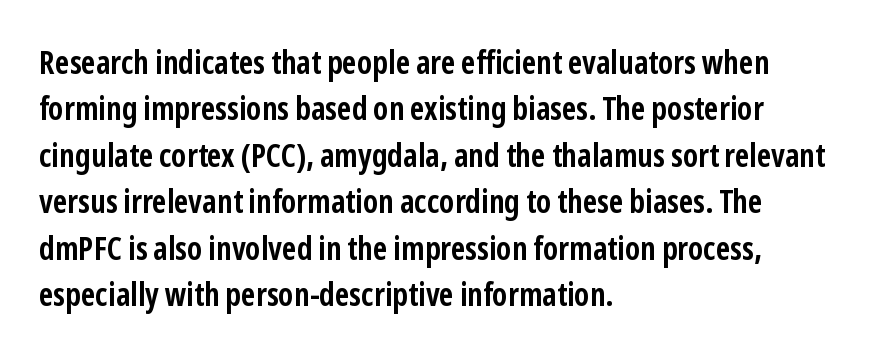
{"serif": "no", "italic": "no", "bold": "yes", "weight": "semibold", "width": "condensed", "stroke_contrast": "low", "x_height": "medium", "monospaced": "no", "underline": "no", "align": "left", "line_spacing": "normal", "line_spacing_ratio": 1.45, "letter_spacing": "normal", "letter_spacing_em": 0.0, "glyph_px": 32}
